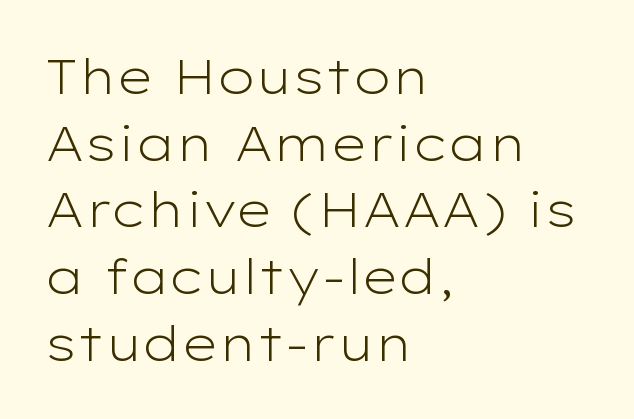
Q: Is the text bold? A: No.
Q: Is the text italic (slanted)? A: No, it is upright.
Q: Is the typeface a serif or a sans-serif typeface? A: Sans-serif.
Q: Is the text underlined? A: No.
Q: How is the paragraph aligned? A: Left-aligned.
Q: Is the spacing between letters normal or unusually wide? A: Normal.
Q: Is the spacing between lines tight, normal or loose? A: Normal.
Q: Width (condensed, normal, or wide)? A: Wide.
Q: Stroke contrast? A: Low.
Q: x-height? A: Medium.
Q: Monospaced? A: No.
